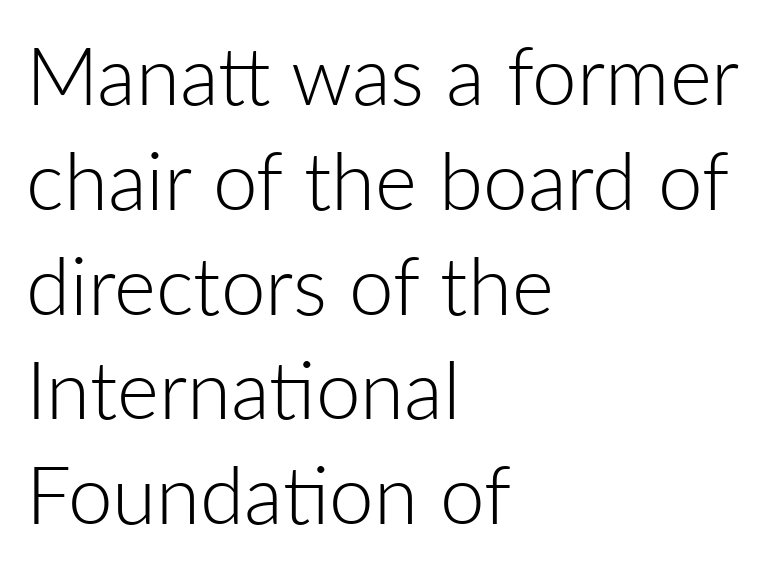
Q: Is the text bold? A: No.
Q: Is the text italic (slanted)? A: No, it is upright.
Q: Is the typeface a serif or a sans-serif typeface? A: Sans-serif.
Q: Is the text underlined? A: No.
Q: How is the paragraph aligned? A: Left-aligned.
Q: Is the spacing between letters normal or unusually wide? A: Normal.
Q: Is the spacing between lines tight, normal or loose? A: Normal.
Q: Width (condensed, normal, or wide)? A: Normal.
Q: Stroke contrast? A: Low.
Q: x-height? A: Medium.
Q: Monospaced? A: No.
